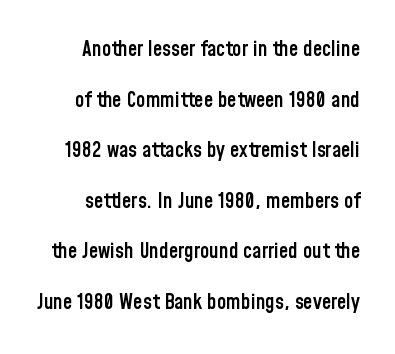
Spacing between characters is what you'd get straight out of the box. Plain, unruled lines of type. Is there any slant? The stems are plumb. How heavy is the stroke? Medium-heavy — a semibold, shy of bold.
